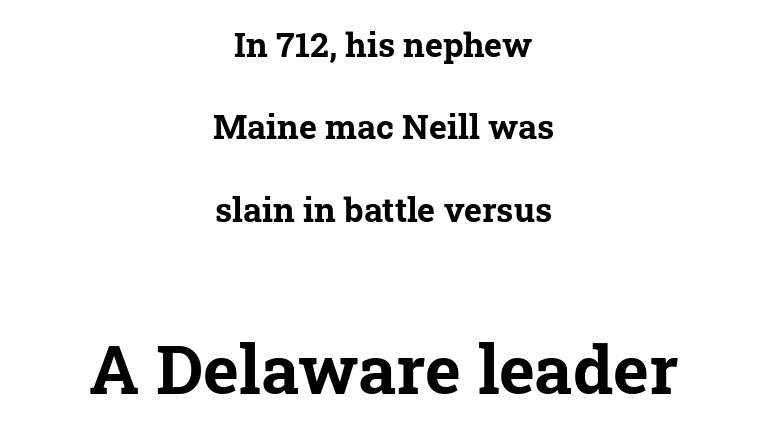
{"serif": "yes", "bold": "yes", "weight": "bold", "width": "normal", "stroke_contrast": "low", "x_height": "medium", "monospaced": "no", "underline": "no", "align": "center", "line_spacing": "loose", "line_spacing_ratio": 2.42, "letter_spacing": "normal", "letter_spacing_em": 0.0, "larger_block": "second", "size_ratio": 2.0, "glyph_px": 68}
